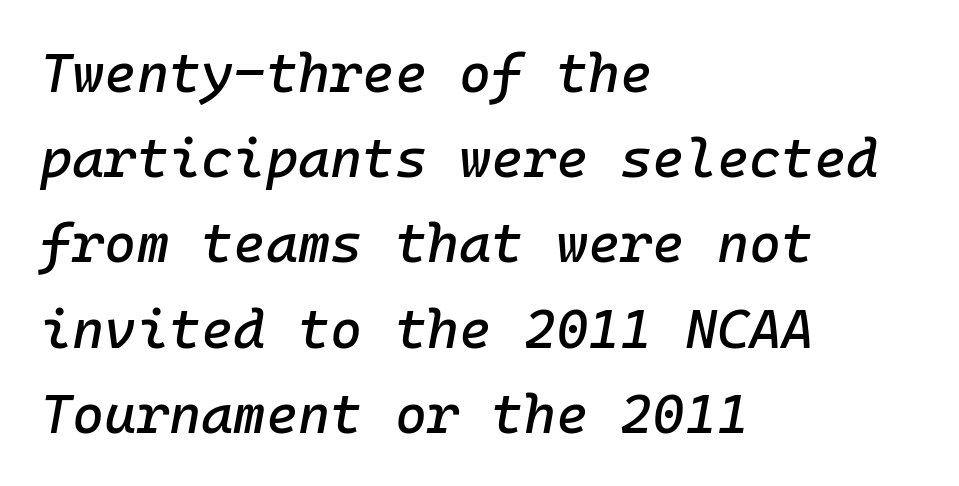
There is no visible air inserted between adjacent glyphs. Teacher's note: observe the even left margin — that is flush-left alignment. Yep, that's italic — everything's leaning. This sample has the even, mechanical cadence of fixed-width lettering.
